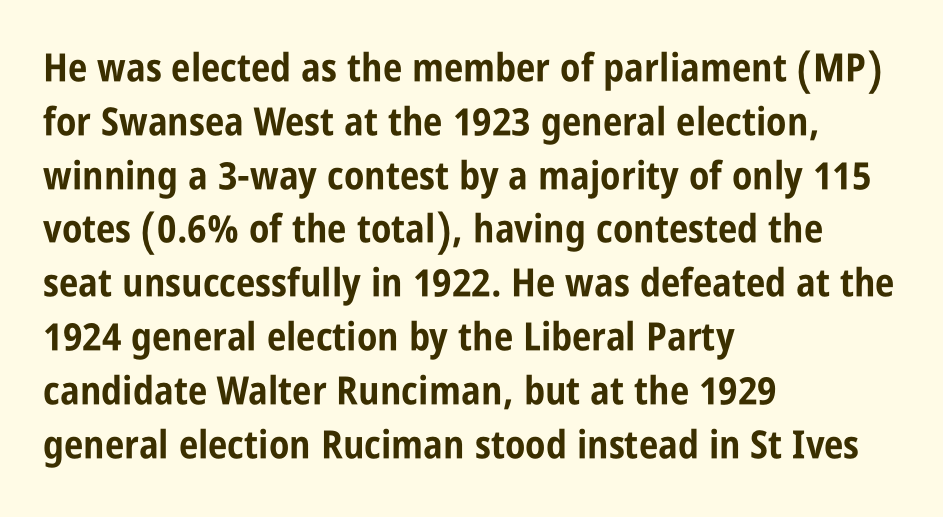
Q: Is the text bold? A: Yes.
Q: Is the text italic (slanted)? A: No, it is upright.
Q: Is the typeface a serif or a sans-serif typeface? A: Sans-serif.
Q: Is the text underlined? A: No.
Q: How is the paragraph aligned? A: Left-aligned.
Q: Is the spacing between letters normal or unusually wide? A: Normal.
Q: Is the spacing between lines tight, normal or loose? A: Normal.
Q: Width (condensed, normal, or wide)? A: Condensed.
Q: Stroke contrast? A: Low.
Q: x-height? A: Large.
Q: Monospaced? A: No.
